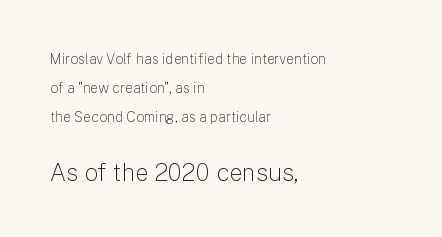
Horizontally, the lines are justified to the leading edge only. Small over large — that's the arrangement of the two blocks here. Characters remain perfectly vertical along every line. Any mark beneath the type? The region is blank. No extra ink here — the face is not bold.
